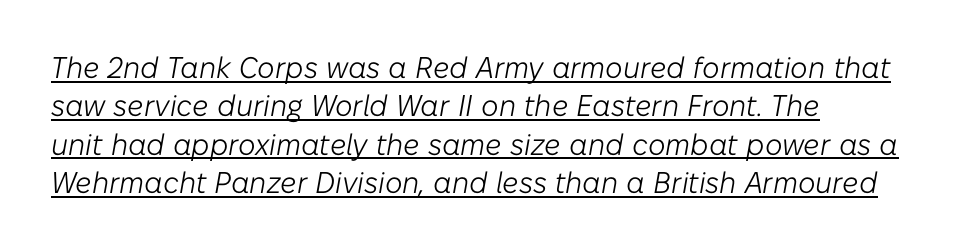
Stems and bowls with no extra thickness — not bold. Spacing verdict: proportional, widths tailored to each character. When letters slant like this, we call the style italic. The tracking reads as untouched default to a designer's eye. How would I describe the line gaps? Plain and ordinary.
